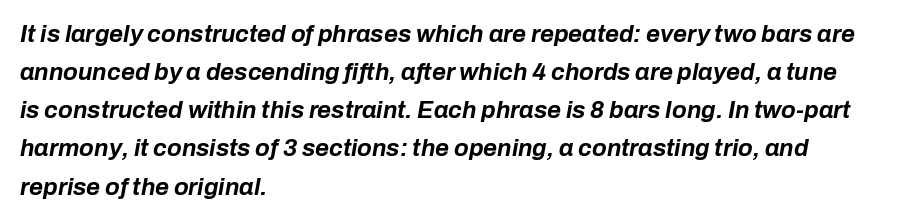
Horizontally, the lines are justified to the leading edge only. You could call the tracking neutral — neither tight nor loose. Strong, thick strokes mark this as bold type. In terms of posture, this sample is oblique.
